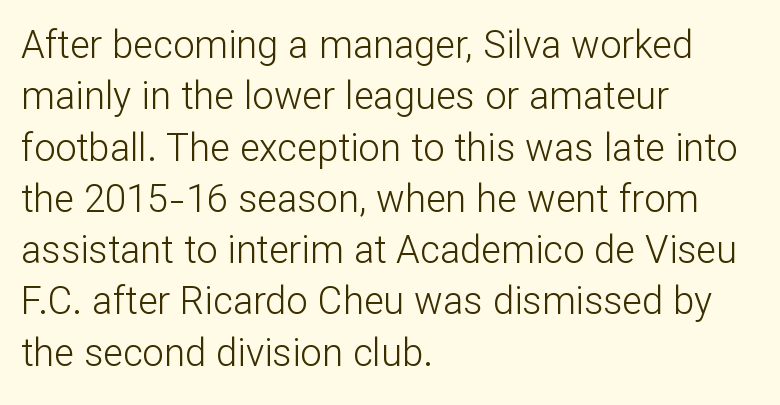
Q: Is the text bold? A: No.
Q: Is the text italic (slanted)? A: No, it is upright.
Q: Is the typeface a serif or a sans-serif typeface? A: Sans-serif.
Q: Is the text underlined? A: No.
Q: How is the paragraph aligned? A: Left-aligned.
Q: Is the spacing between letters normal or unusually wide? A: Normal.
Q: Is the spacing between lines tight, normal or loose? A: Normal.
Q: Width (condensed, normal, or wide)? A: Normal.
Q: Stroke contrast? A: Low.
Q: x-height? A: Medium.
Q: Monospaced? A: No.
